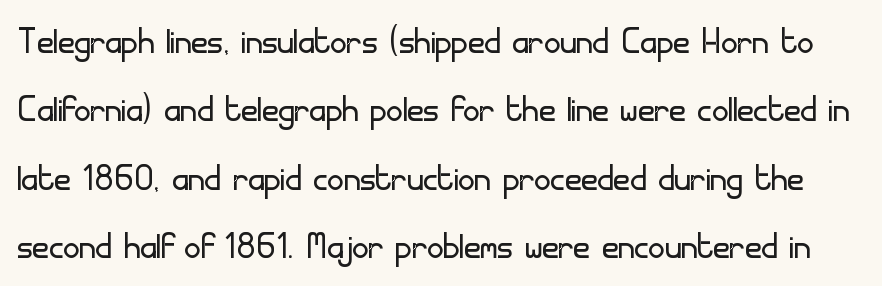
The image shows 45 px light sans-serif type, upright; set normal line spacing (1.52x), normal letter spacing, not underlined; low stroke contrast and a small x-height.
